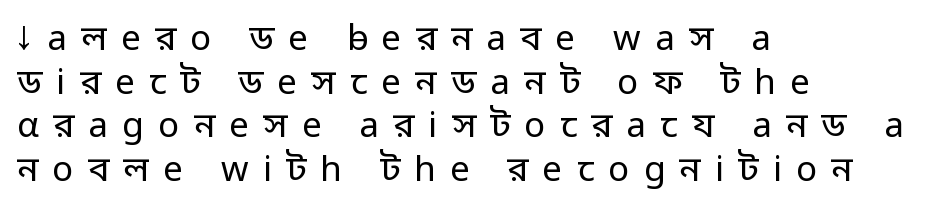
Tracking value appears strongly positive — letters spread wide. Summary of vertical rhythm: regular, with standard interline spacing. Ordinary non-slanted type is in use. The face looks like a standard text weight, possibly lighter. No feet cap the strokes, marking this as sans-serif type.
